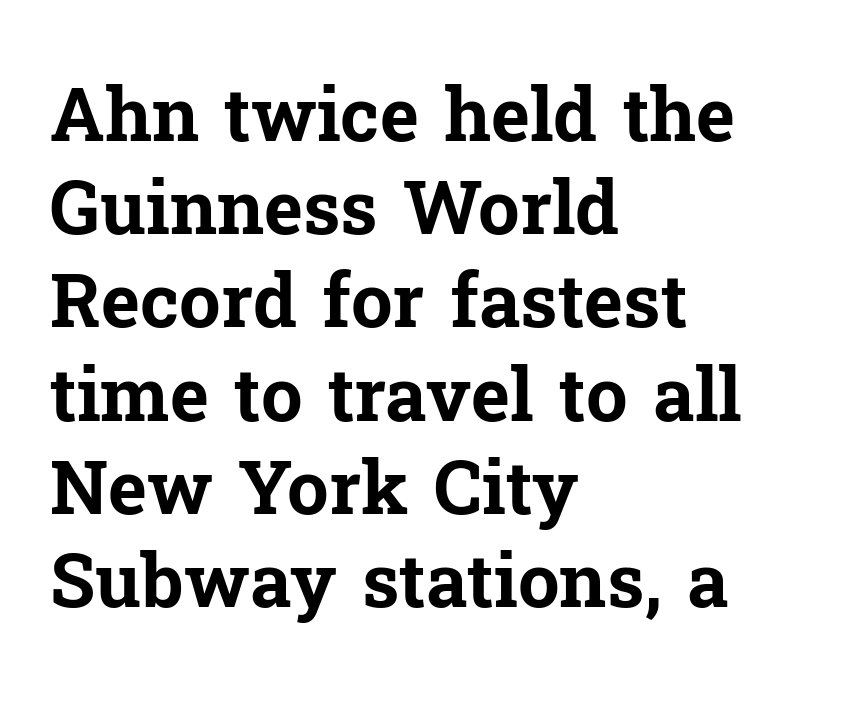
{"serif": "yes", "italic": "no", "bold": "yes", "weight": "bold", "width": "normal", "stroke_contrast": "low", "x_height": "medium", "monospaced": "no", "underline": "no", "align": "left", "line_spacing": "normal", "line_spacing_ratio": 1.26, "letter_spacing": "normal", "letter_spacing_em": 0.0, "glyph_px": 74}
